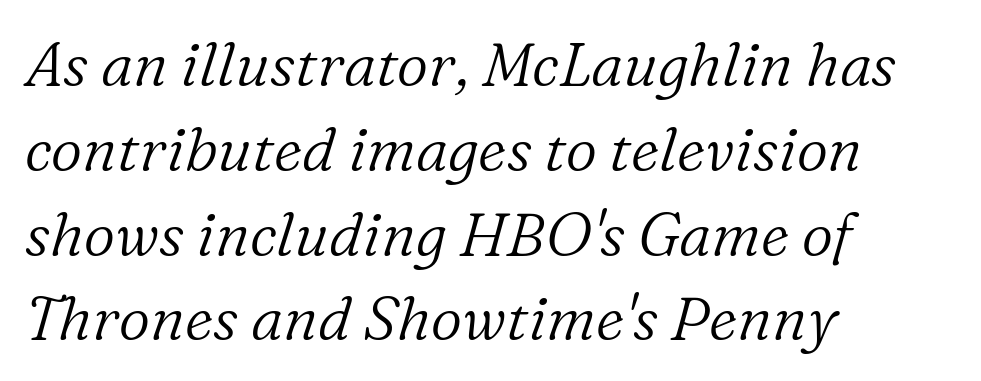
Q: Is the text bold? A: No.
Q: Is the text italic (slanted)? A: Yes, it leans right by about 16 degrees.
Q: Is the typeface a serif or a sans-serif typeface? A: Serif.
Q: Is the text underlined? A: No.
Q: How is the paragraph aligned? A: Left-aligned.
Q: Is the spacing between letters normal or unusually wide? A: Normal.
Q: Is the spacing between lines tight, normal or loose? A: Normal.
Q: Width (condensed, normal, or wide)? A: Normal.
Q: Stroke contrast? A: Low.
Q: x-height? A: Medium.
Q: Monospaced? A: No.
